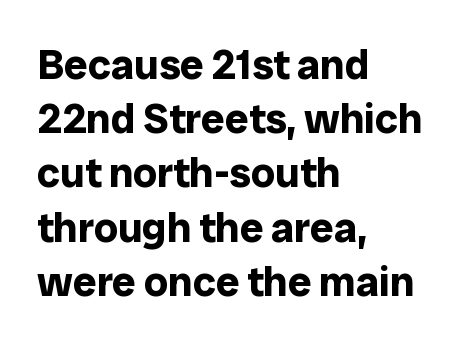
{"serif": "no", "italic": "no", "bold": "yes", "weight": "bold", "width": "normal", "stroke_contrast": "low", "x_height": "medium", "monospaced": "no", "underline": "no", "align": "left", "line_spacing": "normal", "line_spacing_ratio": 1.29, "letter_spacing": "normal", "letter_spacing_em": 0.0, "glyph_px": 42}
